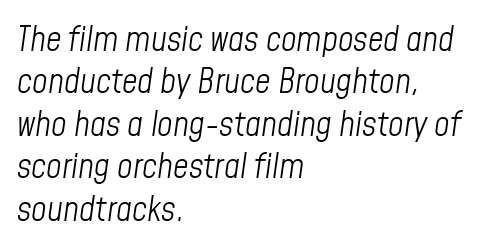
Q: Is the text bold? A: No.
Q: Is the text italic (slanted)? A: Yes, it leans right by about 8 degrees.
Q: Is the text underlined? A: No.
Q: How is the paragraph aligned? A: Left-aligned.
Q: Is the spacing between letters normal or unusually wide? A: Normal.
Q: Is the spacing between lines tight, normal or loose? A: Normal.
Q: Width (condensed, normal, or wide)? A: Condensed.
Q: Stroke contrast? A: Low.
Q: x-height? A: Medium.
Q: Monospaced? A: No.
